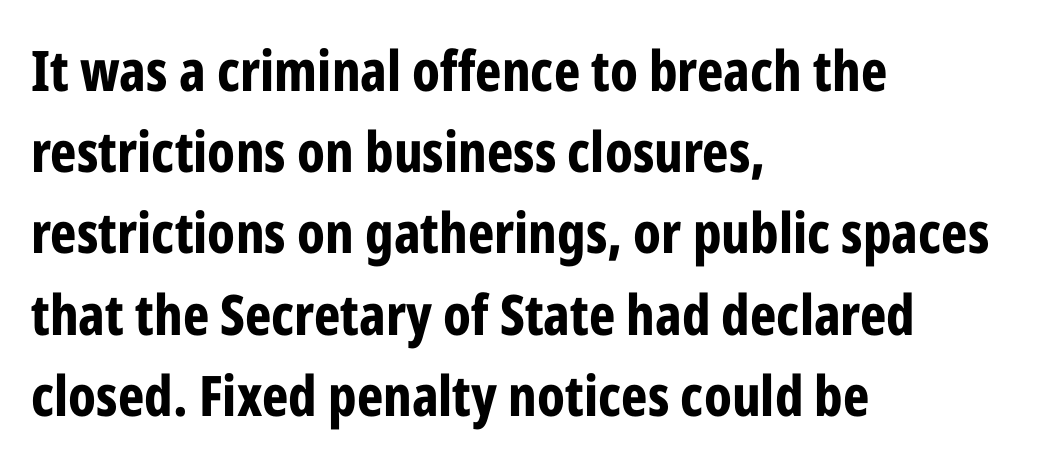
The image shows 56 px bold, condensed sans-serif type, upright; set left-aligned, normal line spacing (1.45x), normal letter spacing, not underlined; low stroke contrast and a medium x-height.
